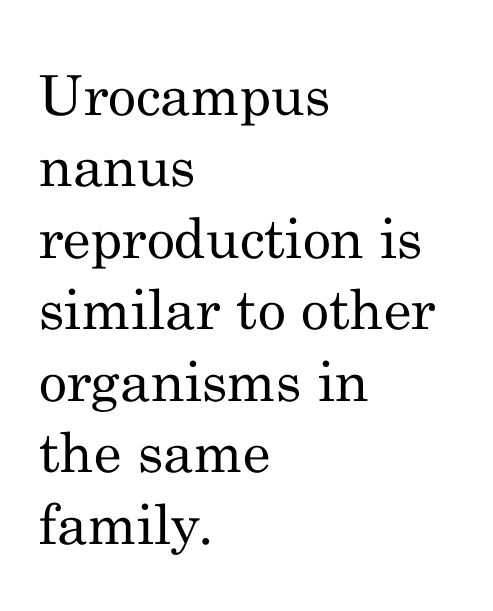
{"serif": "yes", "italic": "no", "bold": "no", "weight": "regular", "width": "normal", "stroke_contrast": "medium", "x_height": "small", "monospaced": "no", "underline": "no", "align": "left", "line_spacing": "normal", "line_spacing_ratio": 1.3, "letter_spacing": "normal", "letter_spacing_em": 0.0, "glyph_px": 55}
